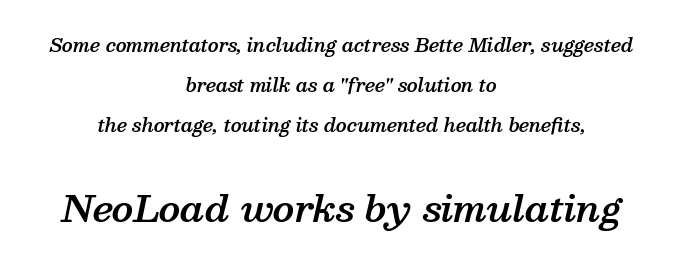
The image shows 36 px semibold serif type, italic (leaning right); set centered, loose line spacing (2.21x), normal letter spacing, not underlined; the second (bottom) block is 2.0x larger; medium stroke contrast and a medium x-height.
